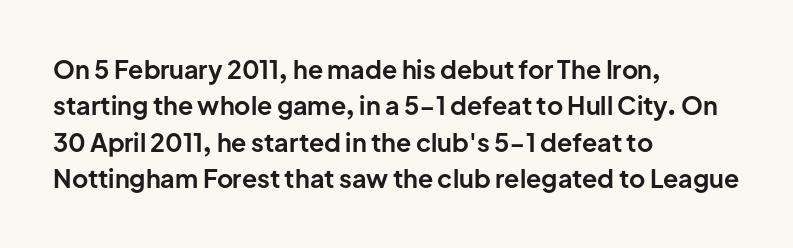
{"italic": "no", "bold": "yes", "underline": "no", "align": "left", "line_spacing": "normal", "line_spacing_ratio": 1.46, "letter_spacing": "normal", "letter_spacing_em": 0.0, "glyph_px": 25}
